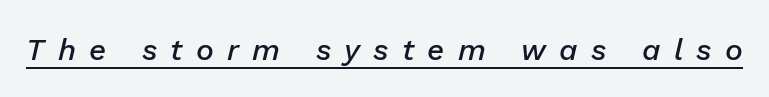
{"italic": "yes", "lean": "right", "slant_degrees": 13, "bold": "semi", "weight": "semibold", "width": "normal", "stroke_contrast": "low", "x_height": "medium", "monospaced": "no", "underline": "yes", "letter_spacing": "wide", "letter_spacing_em": 0.44, "glyph_px": 30}
